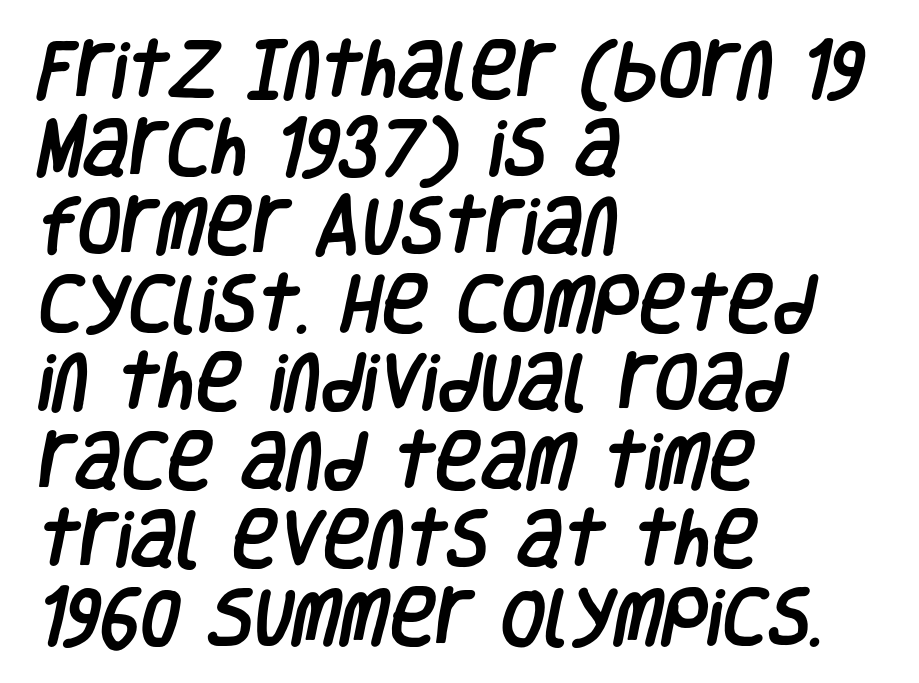
What kind of face is this? One without serifs — a sans. Proportional: the letters do not fall into vertical columns. There is no visible air inserted between adjacent glyphs. Only glyphs here, with clear space below each row.
